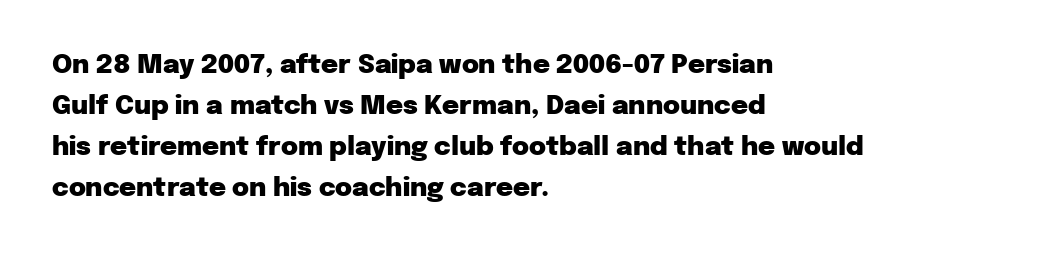
Standard letterfit; no display-style spreading of the glyphs. Compared with typical paragraphs, the rows here are spaced about the same. A bare baseline throughout the passage. Every stem runs plumb, perpendicular to the baseline. The typesetter chose a ragged-right arrangement here. The font is running at its bold setting.
